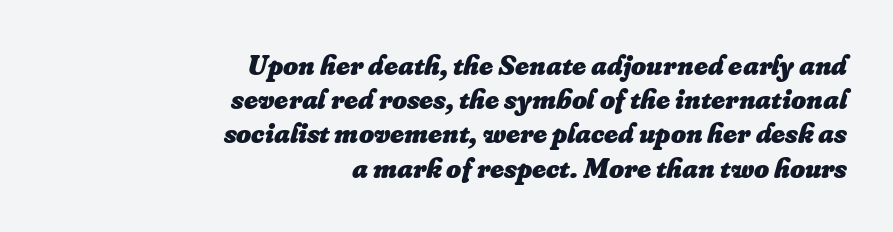
{"italic": "yes", "lean": "right", "slant_degrees": 16, "bold": "yes", "weight": "heavy", "width": "normal", "stroke_contrast": "low", "x_height": "small", "monospaced": "no", "underline": "no", "align": "right", "line_spacing_ratio": 1.18, "letter_spacing": "normal", "letter_spacing_em": 0.0, "glyph_px": 29}
